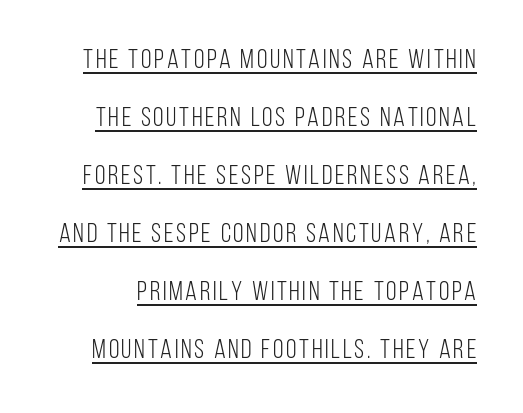
Q: Is the text bold? A: No.
Q: Is the text italic (slanted)? A: No, it is upright.
Q: Is the text underlined? A: Yes.
Q: Is the spacing between lines tight, normal or loose? A: Loose.
